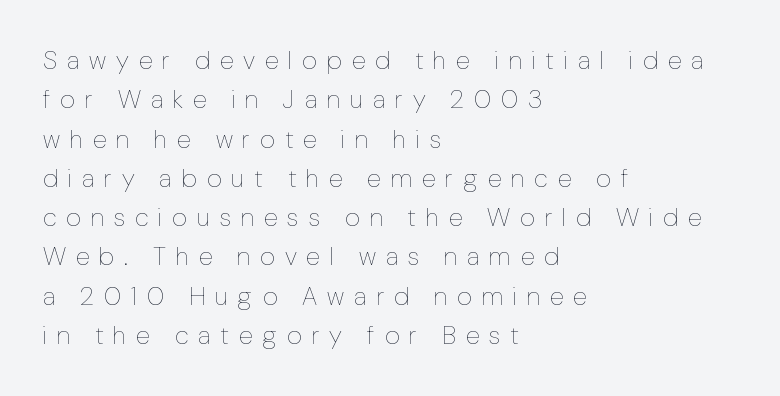
Regarding leading, the lines here are spaced in the standard way. Does the lettering tilt? It doesn't — this is upright. The foot of each line stays bare and open. The letterforms stand isolated, each surrounded by extra space.
